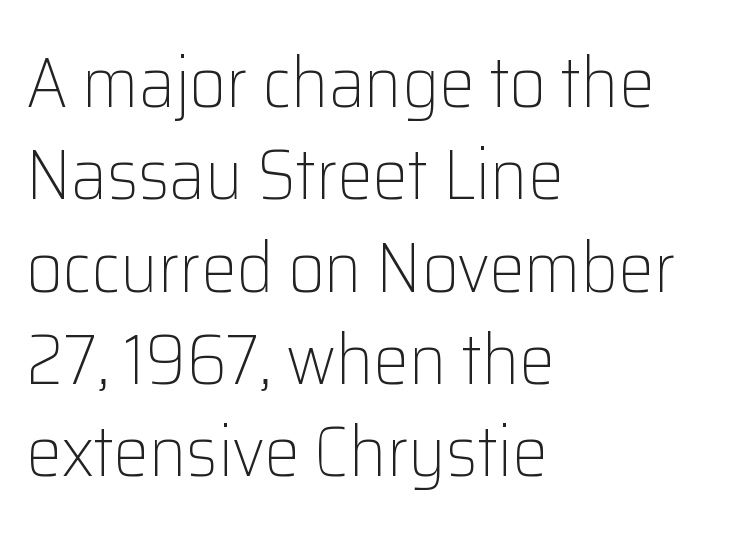
The image shows 71 px light sans-serif type, upright; set left-aligned, normal line spacing (1.3x), normal letter spacing, not underlined; low stroke contrast and a medium x-height.
